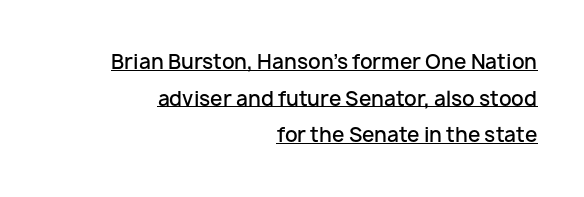
Q: Is the text bold? A: Semi-bold.
Q: Is the text italic (slanted)? A: No, it is upright.
Q: Is the text underlined? A: Yes.
Q: How is the paragraph aligned? A: Right-aligned.
Q: Is the spacing between letters normal or unusually wide? A: Normal.
